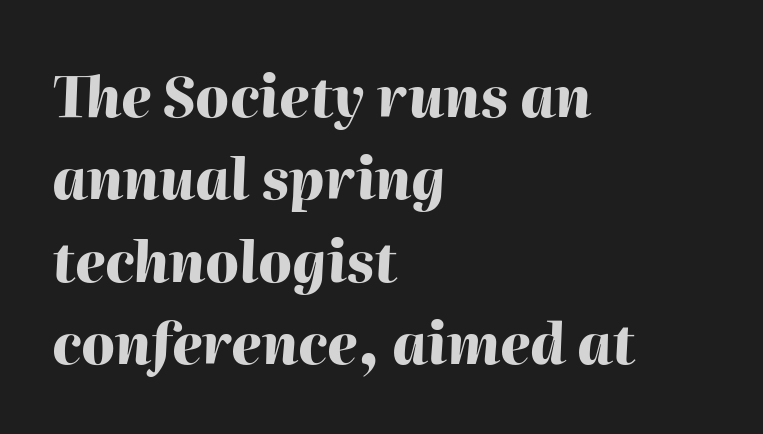
Q: Is the text bold? A: Yes.
Q: Is the text italic (slanted)? A: Yes, it leans right by about 2 degrees.
Q: Is the text underlined? A: No.
Q: How is the paragraph aligned? A: Left-aligned.
Q: Is the spacing between letters normal or unusually wide? A: Normal.
Q: Is the spacing between lines tight, normal or loose? A: Normal.
Q: Width (condensed, normal, or wide)? A: Normal.
Q: Stroke contrast? A: High.
Q: x-height? A: Medium.
Q: Monospaced? A: No.
